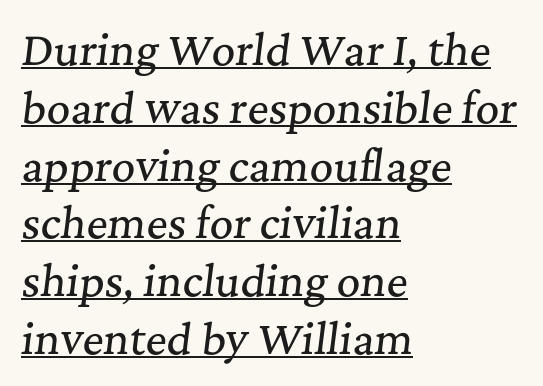
The image shows 41 px serif type, italic (leaning right); set left-aligned, normal line spacing (1.41x), normal letter spacing, underlined; medium stroke contrast and a medium x-height.
